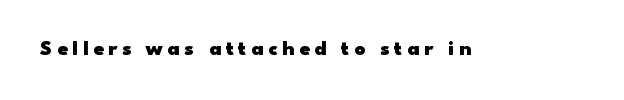
The image shows 21 px bold type, upright; set unusually wide letter spacing (+0.22 em), not underlined.
